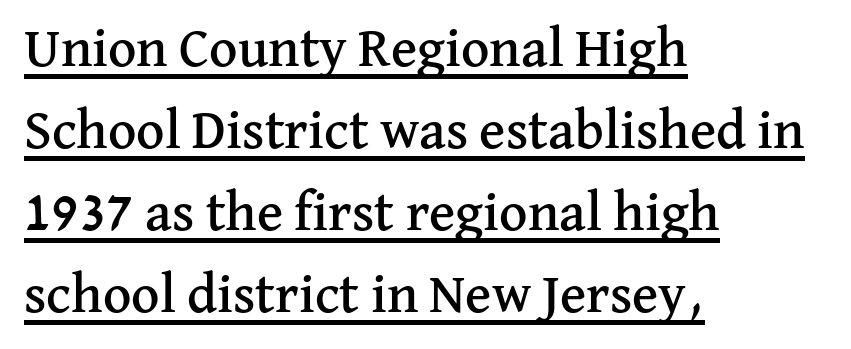
The image shows 55 px serif type, upright; set left-aligned, normal line spacing (1.49x), normal letter spacing, underlined; medium stroke contrast and a medium x-height.
